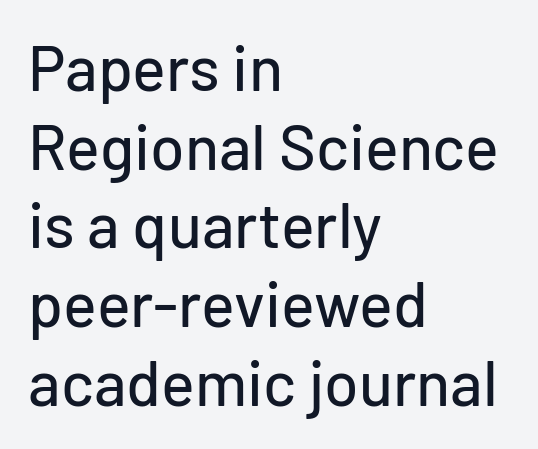
The area under the type is left untouched. The designer went with a sans here, leaving each stem footless. This is roman type, the default non-slanted kind. You could not count columns in this text — the font is proportionally spaced. Visually the block forms a straight wall on the left and a jagged coastline on the right. The vertical gap from one line to the next is medium.
